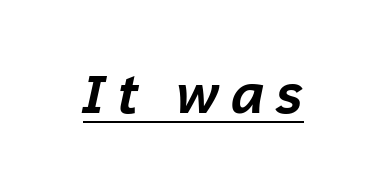
{"italic": "yes", "lean": "right", "slant_degrees": 12, "bold": "yes", "weight": "bold", "width": "normal", "stroke_contrast": "low", "x_height": "medium", "monospaced": "no", "underline": "yes", "glyph_px": 55}
